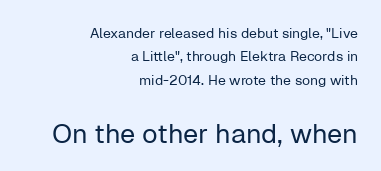
Q: Is the text bold? A: No.
Q: Is the text italic (slanted)? A: No, it is upright.
Q: Is the text underlined? A: No.
Q: How is the paragraph aligned? A: Right-aligned.
Q: Is the spacing between letters normal or unusually wide? A: Normal.
Q: Is the spacing between lines tight, normal or loose? A: Normal.
Q: Which block of text is set in a larger size, the first (top) or the second (bottom)? A: The second (bottom) one.
